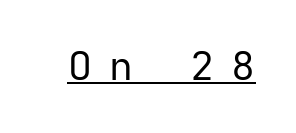
The image shows 40 px regular-weight sans-serif type, upright, monospaced; set unusually wide letter spacing (+0.42 em), underlined; low stroke contrast and a medium x-height.
